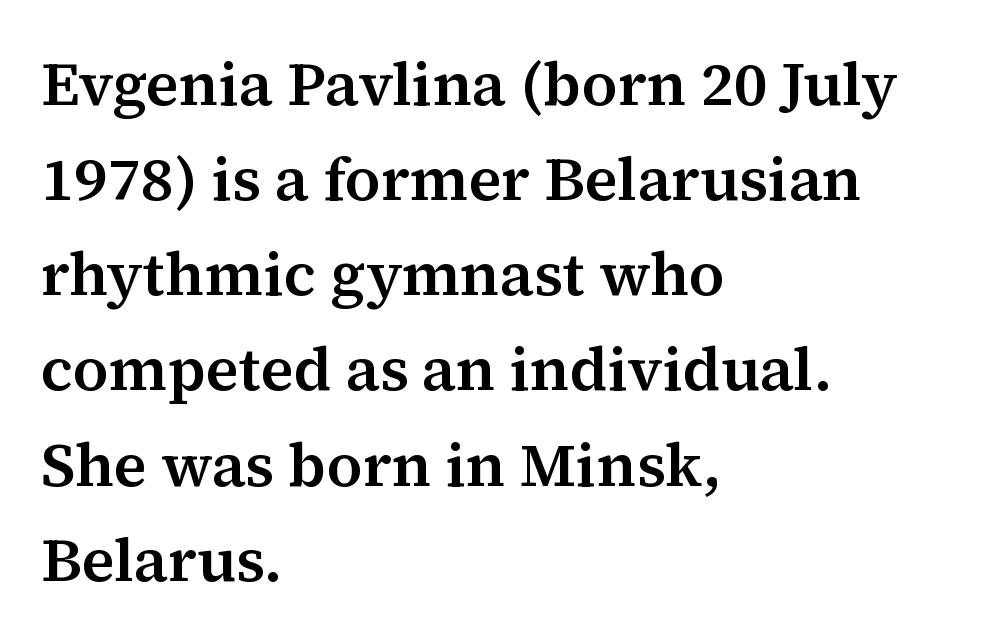
Q: Is the text italic (slanted)? A: No, it is upright.
Q: Is the typeface a serif or a sans-serif typeface? A: Serif.
Q: Is the text underlined? A: No.
Q: How is the paragraph aligned? A: Left-aligned.
Q: Is the spacing between letters normal or unusually wide? A: Normal.
Q: Is the spacing between lines tight, normal or loose? A: Normal.
Q: Width (condensed, normal, or wide)? A: Normal.
Q: Stroke contrast? A: Medium.
Q: x-height? A: Medium.
Q: Monospaced? A: No.
